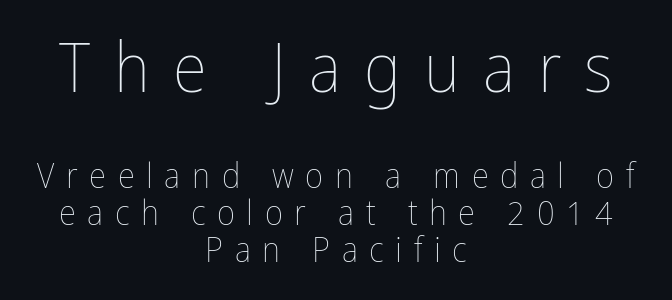
The image shows 70 px thin, condensed type, upright; set centered, tight line spacing (1.05x), unusually wide letter spacing (+0.33 em), not underlined; the first (top) block is 2.0x larger; low stroke contrast and a medium x-height.
